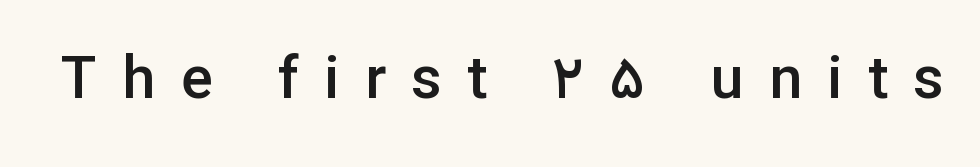
Q: Is the text bold? A: Semi-bold.
Q: Is the text italic (slanted)? A: No, it is upright.
Q: Is the typeface a serif or a sans-serif typeface? A: Sans-serif.
Q: Is the text underlined? A: No.
Q: Is the spacing between letters normal or unusually wide? A: Unusually wide.
Q: Width (condensed, normal, or wide)? A: Normal.
Q: Stroke contrast? A: Low.
Q: x-height? A: Medium.
Q: Monospaced? A: No.
